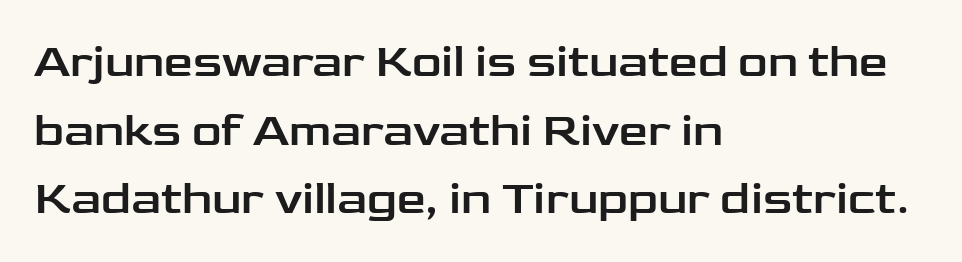
{"serif": "no", "italic": "no", "width": "wide", "stroke_contrast": "low", "x_height": "medium", "monospaced": "no", "underline": "no", "align": "left", "line_spacing": "normal", "line_spacing_ratio": 1.49, "letter_spacing": "normal", "letter_spacing_em": 0.0, "glyph_px": 46}
